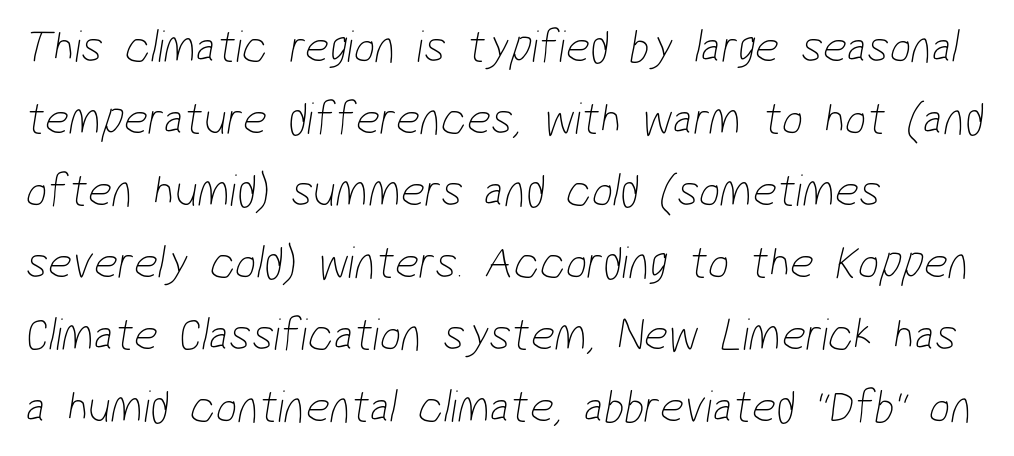
{"serif": "no", "bold": "no", "weight": "thin", "width": "condensed", "stroke_contrast": "low", "x_height": "medium", "monospaced": "no", "underline": "no", "align": "left", "line_spacing": "normal", "line_spacing_ratio": 1.53, "letter_spacing": "normal", "letter_spacing_em": 0.0, "glyph_px": 47}
